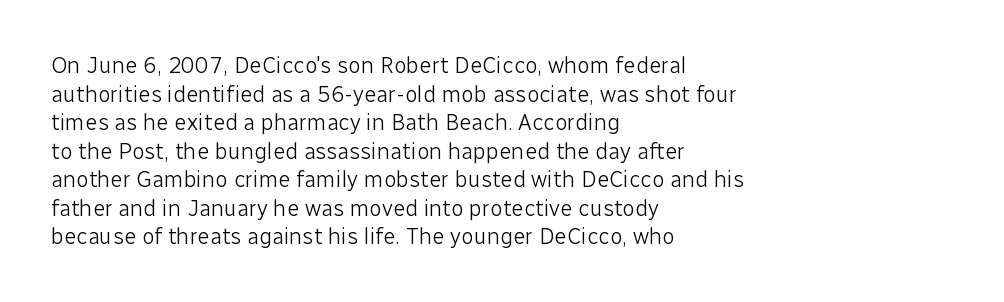
Q: Is the text bold? A: No.
Q: Is the text italic (slanted)? A: No, it is upright.
Q: Is the text underlined? A: No.
Q: How is the paragraph aligned? A: Left-aligned.
Q: Is the spacing between letters normal or unusually wide? A: Normal.
